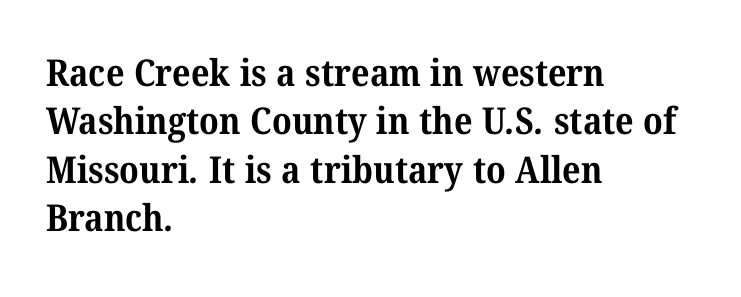
{"serif": "yes", "bold": "yes", "weight": "bold", "width": "normal", "stroke_contrast": "medium", "x_height": "medium", "monospaced": "no", "underline": "no", "align": "left", "line_spacing": "normal", "line_spacing_ratio": 1.31, "letter_spacing": "normal", "letter_spacing_em": 0.0, "glyph_px": 37}
